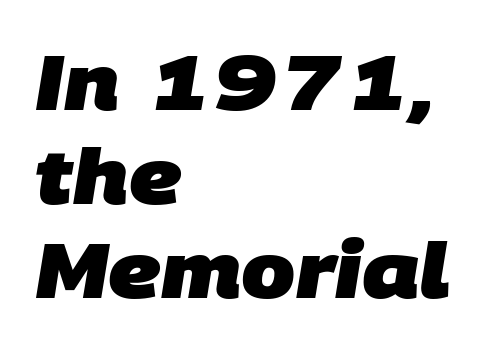
Notice how thick the strokes are: this is what a full bold looks like. Character widths vary here, with narrow letters taking less room than wide ones. This sample uses a sans-serif face. Leftover space on each line is placed entirely after the last word. The words here are not underlined.
